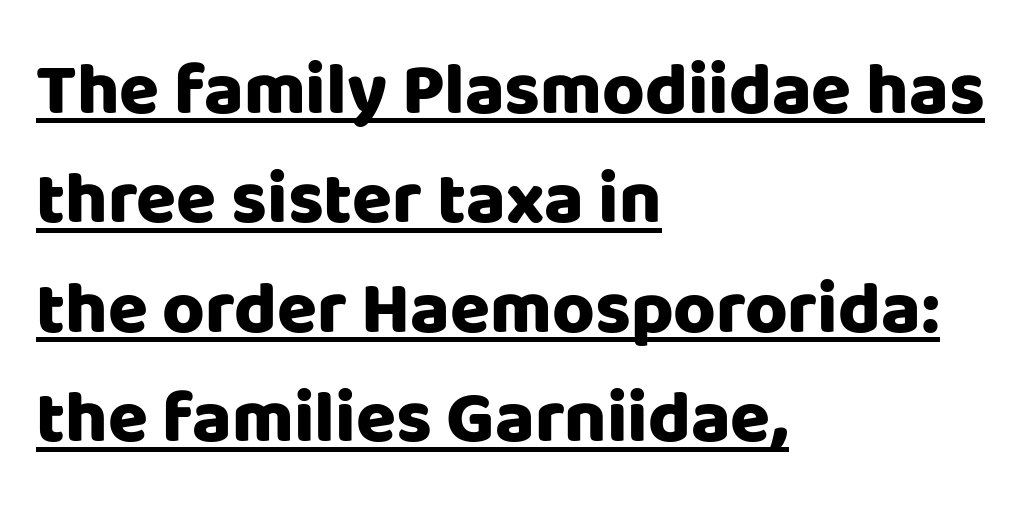
{"serif": "no", "italic": "no", "bold": "yes", "weight": "heavy", "width": "normal", "stroke_contrast": "low", "x_height": "large", "monospaced": "no", "underline": "yes", "align": "left", "line_spacing": "normal", "line_spacing_ratio": 1.5, "letter_spacing": "normal", "letter_spacing_em": 0.0, "glyph_px": 73}
